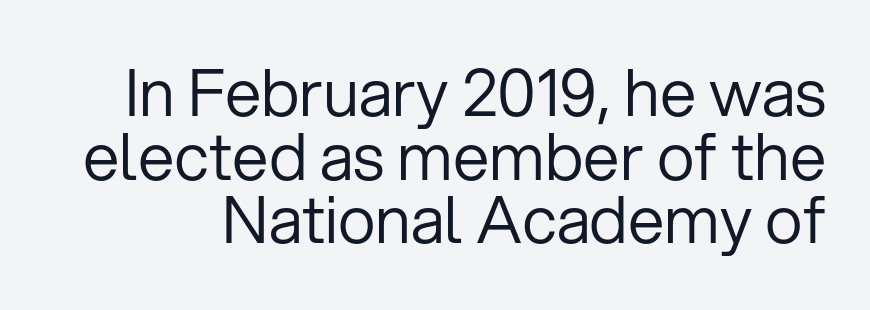
The typesetting does not lean heavy: it is not bold. No italicization has been applied; the sample stays upright. Here the designer chose a conventional face with non-uniform glyph widths. A typesetter would call this zero additional tracking. Closely set lines give the paragraph a compact silhouette. Check under the words: just untouched page.
